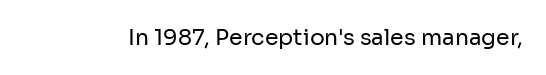
The image shows 22 px text type, upright; set normal letter spacing, not underlined.
